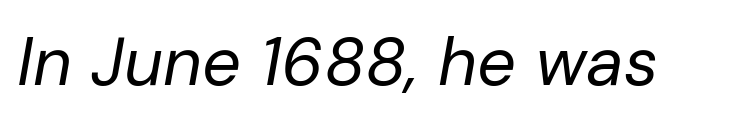
Q: Is the text bold? A: No.
Q: Is the text italic (slanted)? A: Yes, it leans right by about 10 degrees.
Q: Is the text underlined? A: No.
Q: Is the spacing between letters normal or unusually wide? A: Normal.
Q: Width (condensed, normal, or wide)? A: Normal.
Q: Stroke contrast? A: Low.
Q: x-height? A: Medium.
Q: Monospaced? A: No.
